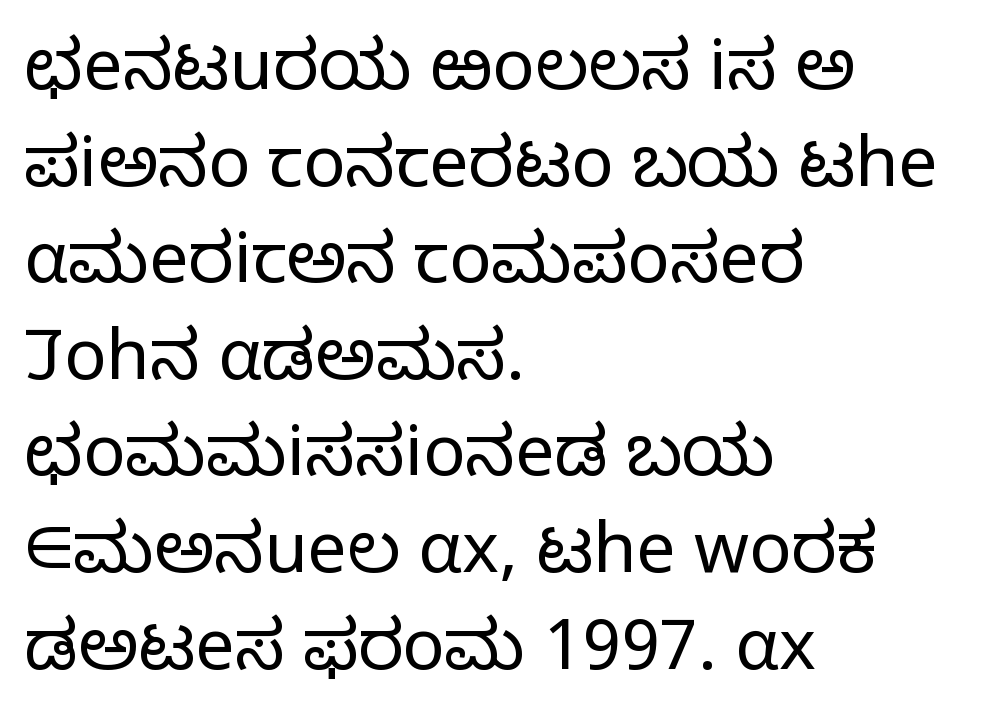
The letterforms sit at book weight or below. These lines are rendered in a variable-pitch font. You can tell from the bare stems that sans-serif type was used. If you measured baseline to baseline, you'd find a middling distance.
